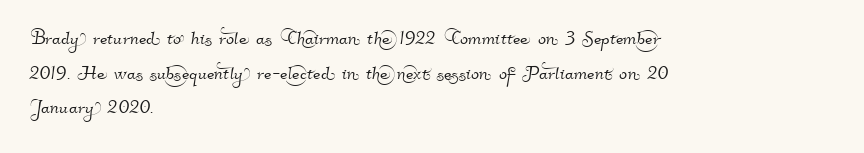
This sample uses plain, unmodified letter spacing. The text block is weighted toward the left margin, trailing off unevenly rightward. Letters rest on an invisible, unmarked baseline. Does the leading feel generous? No, just average.
